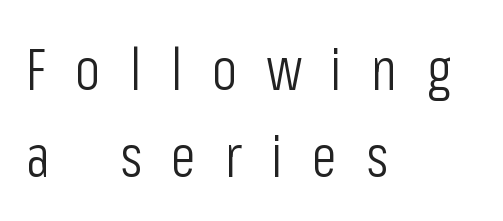
Heft: none added — not bold. Line beginnings align vertically; line endings do not. The characters display no serif detailing; their extremities are plain. Glyph-to-glyph distance is far greater than everyday printed text. The passage shown is typed in a proportional face where columns would drift. Unlike italic type, these characters show no tilt at all.
